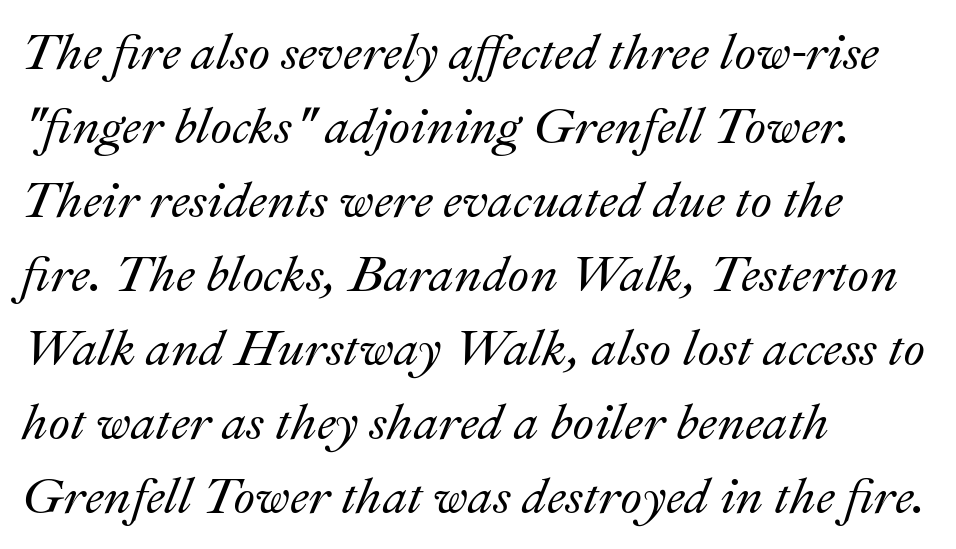
Standard letterfit; no display-style spreading of the glyphs. When letters slant like this, we call the style italic. Every row of glyphs begins at an identical x-position on the left. A typesetter would call this proportional, since set widths differ per character. The foot of each line stays bare and open. How would I describe the line gaps? Plain and ordinary.
